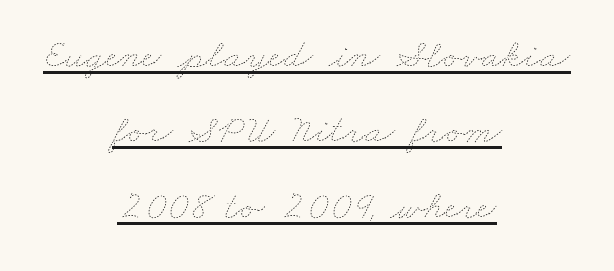
{"bold": "no", "weight": "thin", "width": "wide", "stroke_contrast": "low", "x_height": "small", "monospaced": "no", "underline": "yes", "align": "center", "line_spacing_ratio": 1.84, "letter_spacing": "normal", "letter_spacing_em": 0.0, "glyph_px": 41}
